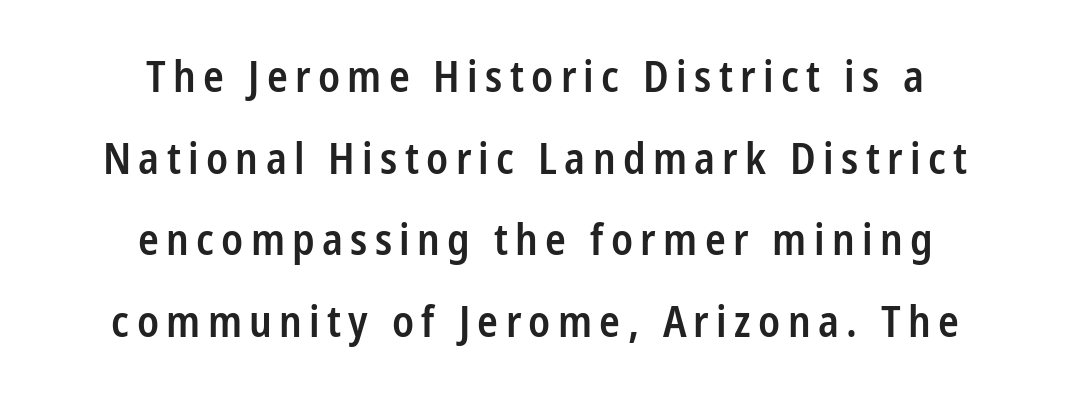
Proportional: the letters do not fall into vertical columns. Clear beneath every line of the passage. It's the straight-up-and-down kind of type. The whitespace from short lines is split evenly between both sides.
